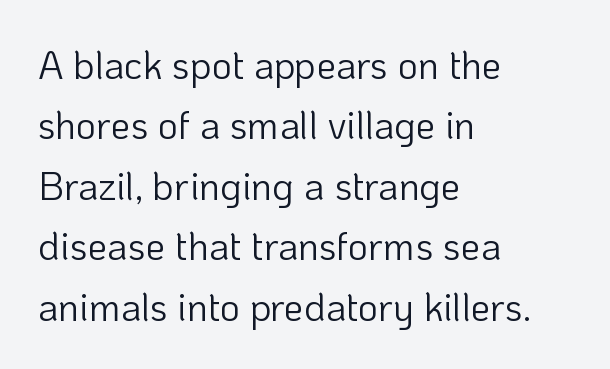
{"serif": "no", "italic": "no", "bold": "no", "weight": "light", "width": "normal", "stroke_contrast": "low", "x_height": "medium", "monospaced": "no", "underline": "no", "align": "left", "line_spacing": "normal", "line_spacing_ratio": 1.55, "letter_spacing": "normal", "letter_spacing_em": 0.0, "glyph_px": 39}
